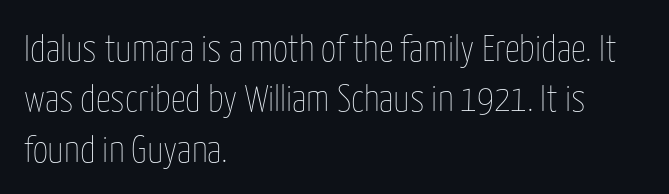
Caption: standard tracking, unaltered. Descender tails drop into unmarked territory. This is roman type, the default non-slanted kind. Compared with a typical body face, this is equally light or lighter still. This sample has the flowing, uneven cadence of proportional lettering. Is the block centered? No — it sits flush against the left margin.
